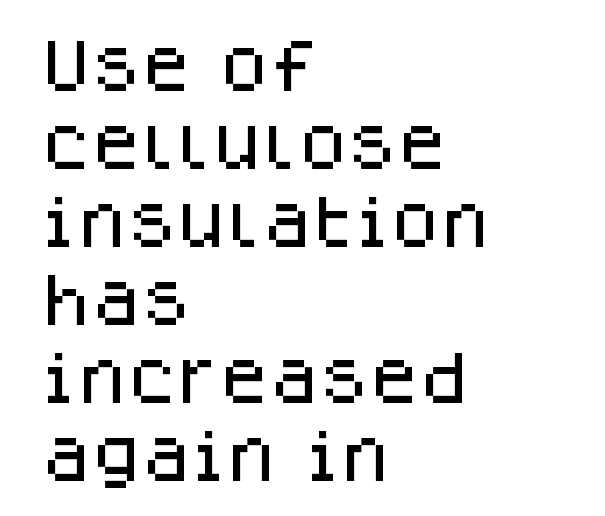
{"serif": "no", "italic": "no", "width": "normal", "stroke_contrast": "low", "x_height": "large", "monospaced": "no", "underline": "no", "align": "left", "line_spacing": "normal", "line_spacing_ratio": 1.37, "letter_spacing": "normal", "letter_spacing_em": 0.0, "glyph_px": 57}
